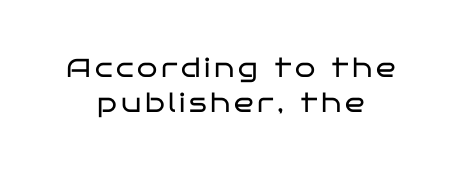
{"italic": "no", "bold": "no", "underline": "no", "align": "center", "line_spacing": "normal", "line_spacing_ratio": 1.34, "glyph_px": 26}
